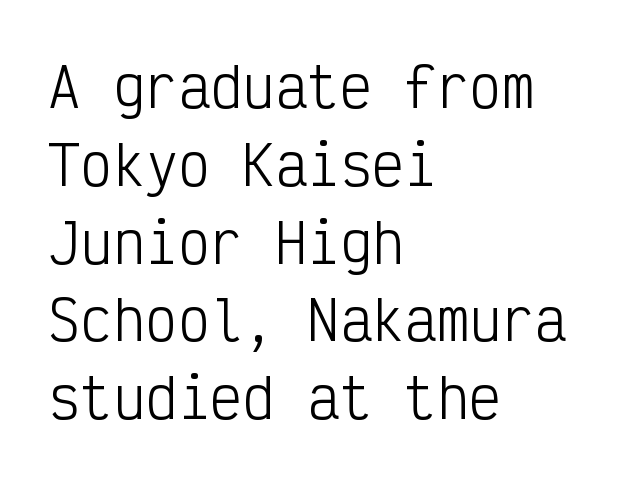
{"serif": "no", "italic": "no", "bold": "no", "weight": "light", "width": "condensed", "stroke_contrast": "low", "x_height": "medium", "monospaced": "yes", "underline": "no", "align": "left", "line_spacing": "normal", "line_spacing_ratio": 1.44, "letter_spacing": "normal", "letter_spacing_em": 0.0, "glyph_px": 54}
